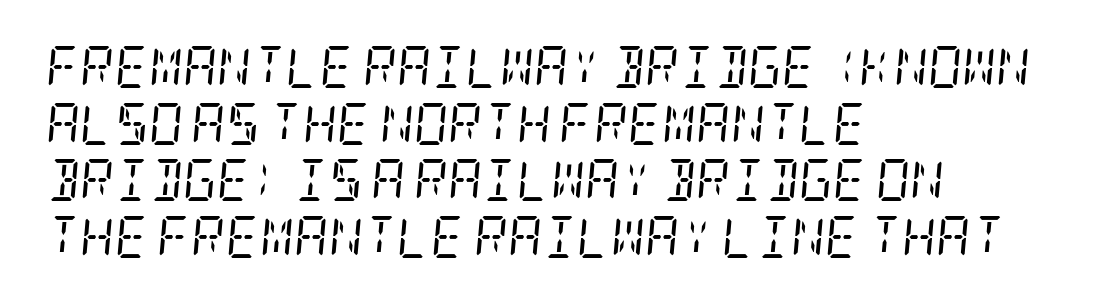
{"serif": "yes", "italic": "yes", "lean": "right", "slant_degrees": 5, "bold": "no", "weight": "regular", "width": "condensed", "stroke_contrast": "low", "x_height": "large", "underline": "no", "align": "left", "line_spacing": "normal", "line_spacing_ratio": 1.35, "letter_spacing": "normal", "letter_spacing_em": 0.0, "glyph_px": 42}
